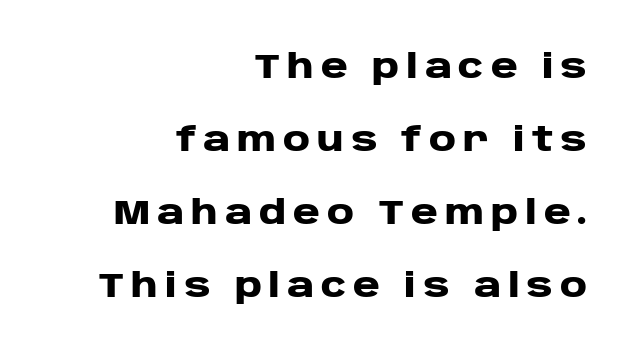
When letters stand straight like this, we call the style roman or upright. Stroke terminals: plain, sans-serif. Honestly, there is no underline to notice here at all. Leading is clearly above the norm, producing a sparse column. Does the copy run flush right? Yes — the right margin is perfectly even.
